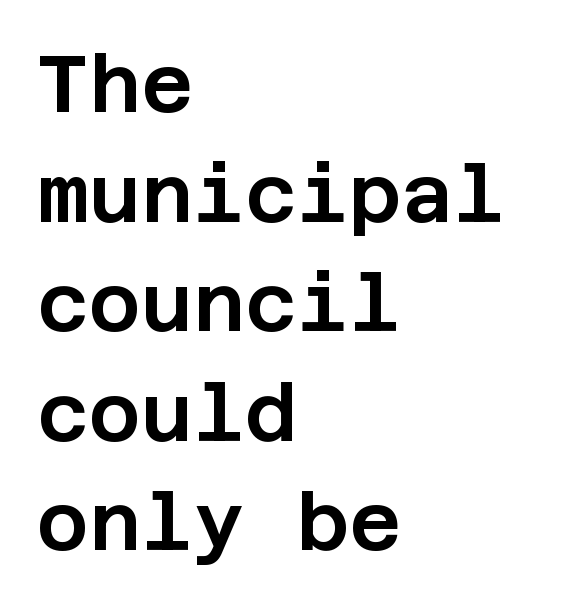
The image shows 80 px sans-serif type, upright; set left-aligned, normal line spacing (1.37x), normal letter spacing, not underlined; low stroke contrast and a large x-height.
